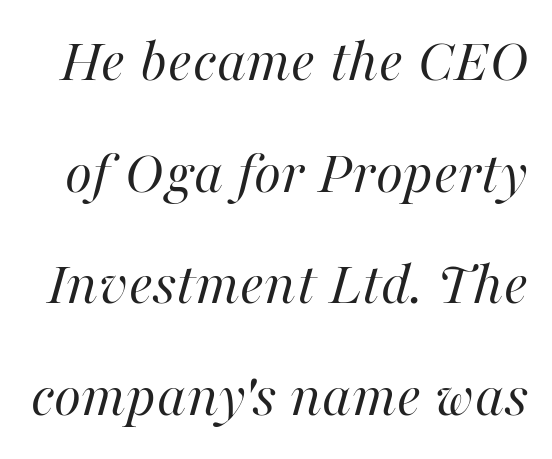
Between one letter and the next there's only the usual sliver of space. Compared with a typical body face, this is equally light or lighter still. When letters slant like this, we call the style italic. Honestly, there is no underline to notice here at all. The passage shown is typed in a proportional face where columns would drift.
